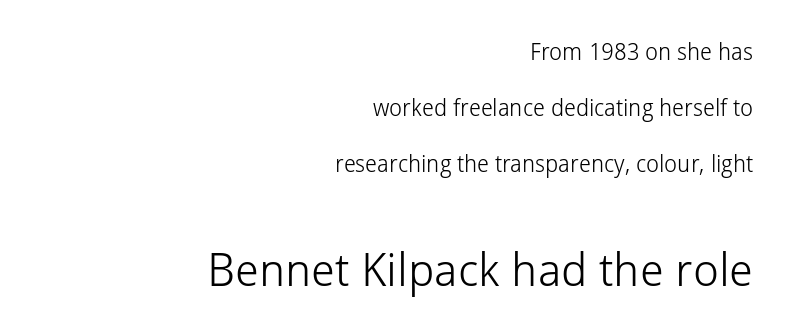
This sample has the flowing, uneven cadence of proportional lettering. This sample uses a sans-serif face. Here the second block reads like a headline and the first like body copy. The strokes are not fattened; the text isn't bold.
